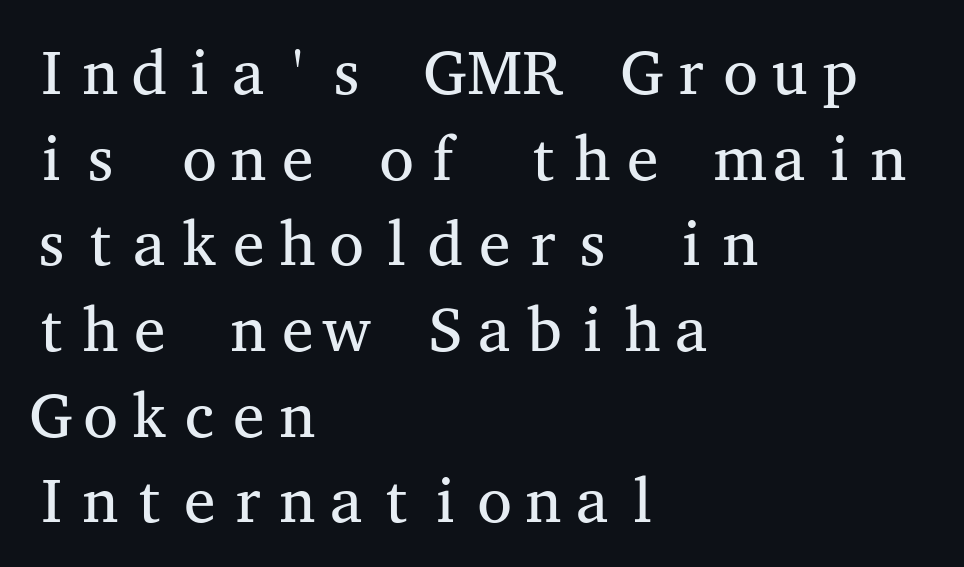
{"serif": "yes", "italic": "no", "bold": "no", "weight": "regular", "width": "wide", "stroke_contrast": "medium", "x_height": "medium", "monospaced": "yes", "underline": "no", "align": "left", "line_spacing": "normal", "line_spacing_ratio": 1.36, "letter_spacing": "normal", "letter_spacing_em": 0.0, "glyph_px": 63}
